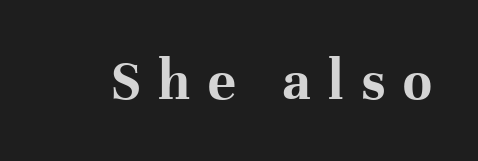
This is roman type, the default non-slanted kind. The face used here is proportionally spaced, like ordinary book or web type. Spacing between characters has been opened up far beyond the box default. Every letter is thick-stroked: bold, no question. The zone under the glyphs is completely vacant. A serif font was chosen for this passage.
